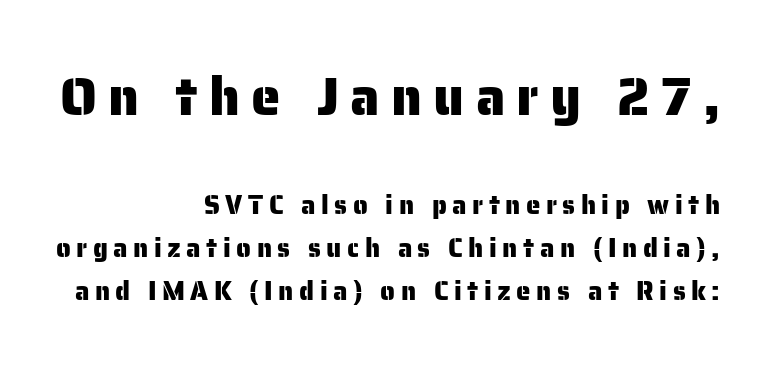
{"serif": "no", "italic": "no", "width": "normal", "stroke_contrast": "low", "x_height": "medium", "monospaced": "no", "underline": "no", "align": "right", "line_spacing": "normal", "line_spacing_ratio": 1.65, "letter_spacing": "wide", "letter_spacing_em": 0.21, "larger_block": "first", "size_ratio": 2.04, "glyph_px": 53}
